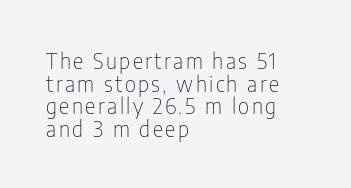
The image shows 22 px text type, upright; set left-aligned, tight line spacing (1.03x), not underlined.
